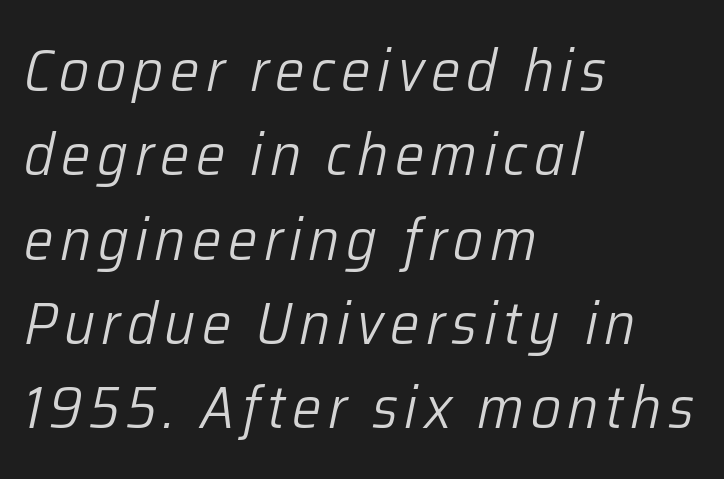
Q: Is the text bold? A: No.
Q: Is the text italic (slanted)? A: Yes, it leans right by about 12 degrees.
Q: Is the text underlined? A: No.
Q: How is the paragraph aligned? A: Left-aligned.
Q: Is the spacing between lines tight, normal or loose? A: Normal.
Q: Width (condensed, normal, or wide)? A: Normal.
Q: Stroke contrast? A: Low.
Q: x-height? A: Medium.
Q: Monospaced? A: No.
